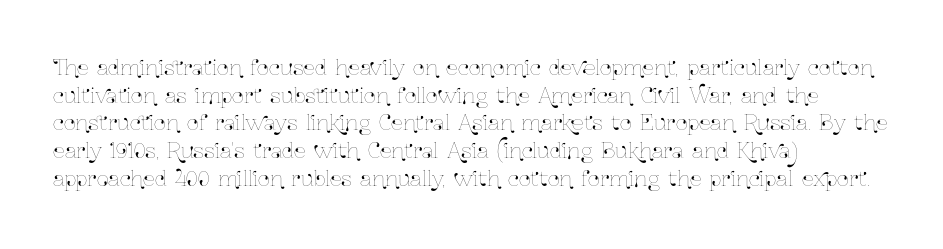
Every character sits straight up, as roman type does. Decoration check: the copy has no underline. A normal amount of white space separates one row of letters from the next. The passage shown has conventional tracking throughout.
